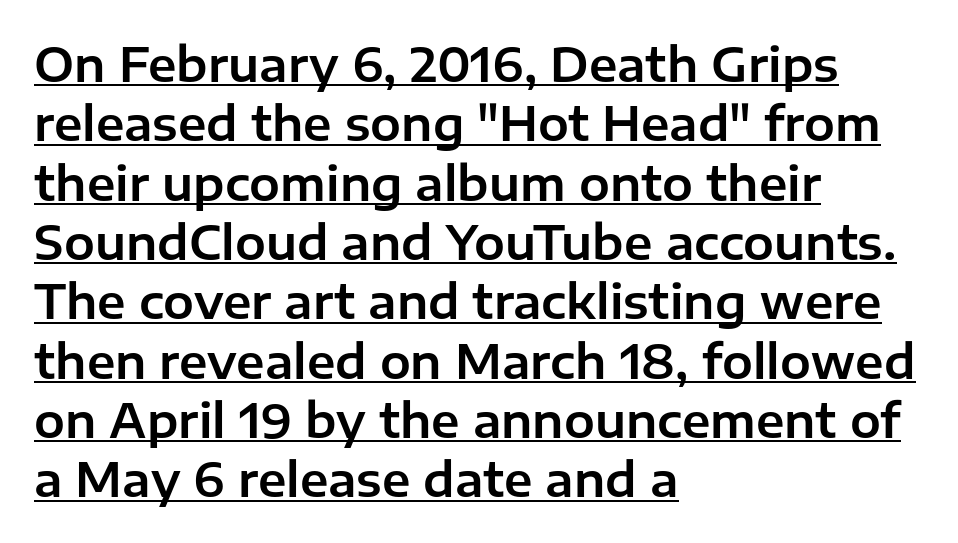
Q: Is the text italic (slanted)? A: No, it is upright.
Q: Is the typeface a serif or a sans-serif typeface? A: Sans-serif.
Q: Is the text underlined? A: Yes.
Q: How is the paragraph aligned? A: Left-aligned.
Q: Is the spacing between letters normal or unusually wide? A: Normal.
Q: Is the spacing between lines tight, normal or loose? A: Normal.
Q: Width (condensed, normal, or wide)? A: Normal.
Q: Stroke contrast? A: Low.
Q: x-height? A: Medium.
Q: Monospaced? A: No.
